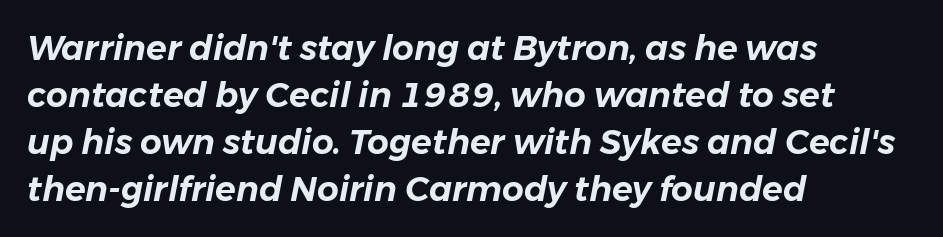
Is this a fixed-width face? No — the glyphs have proportional, varying widths. Summary of vertical rhythm: regular, with standard interline spacing. Type without underlining. There is no visible air inserted between adjacent glyphs.
